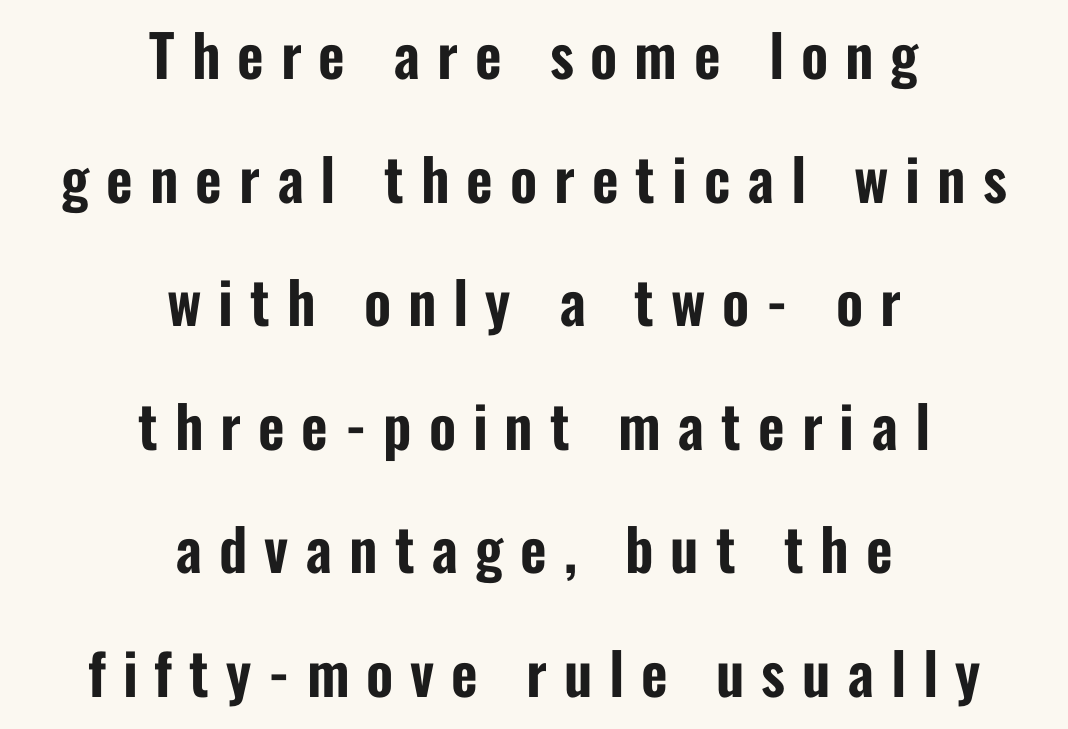
How are the letters spaced? Widely, with obvious added tracking. The rendering uses natural spacing where letterforms have individual widths. Vertical spacing — loose. The compositor balanced each line on the midline. Letterform terminals end flat and unadorned throughout the passage. The specimen omits any rule beneath the text block's lines.
